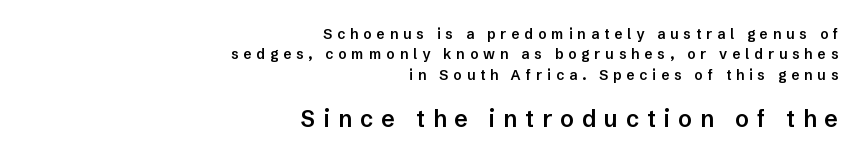
{"italic": "no", "bold": "semi", "underline": "no", "align": "right", "line_spacing": "normal", "line_spacing_ratio": 1.45, "letter_spacing": "wide", "letter_spacing_em": 0.35, "larger_block": "second", "size_ratio": 1.64, "glyph_px": 23}
